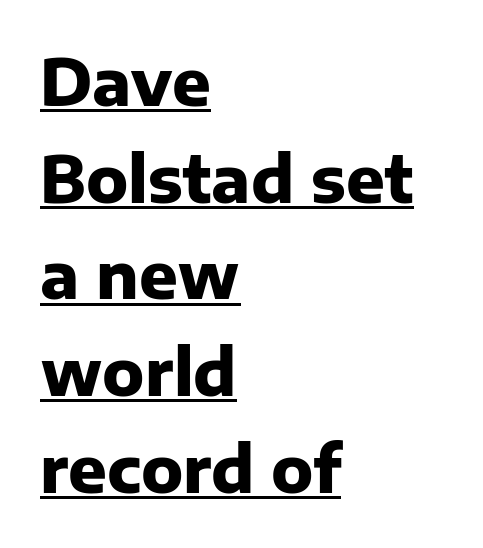
The image shows 64 px heavy sans-serif type, upright; set left-aligned, normal line spacing (1.51x), normal letter spacing, underlined; low stroke contrast and a medium x-height.
